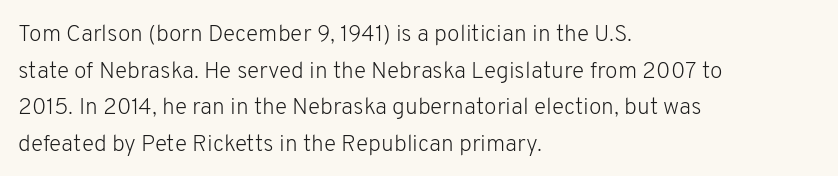
Notice how descenders clear the ascenders below comfortably — that's standard leading. Heft: none added — not bold. Posture: upright roman. The tracking reads as untouched default to a designer's eye. If you drew a ruler down the left edge, every line would touch it.
